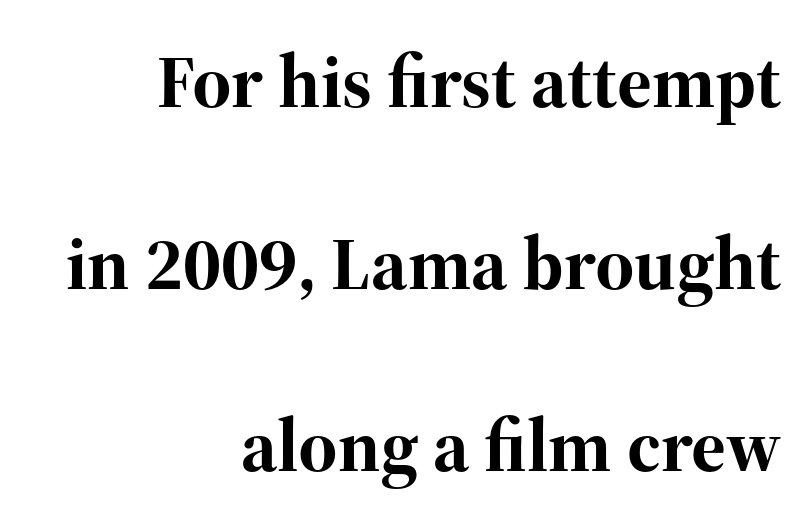
{"serif": "yes", "italic": "no", "bold": "yes", "weight": "bold", "width": "normal", "stroke_contrast": "high", "x_height": "medium", "monospaced": "no", "underline": "no", "align": "right", "line_spacing": "loose", "line_spacing_ratio": 2.43, "letter_spacing": "normal", "letter_spacing_em": 0.0, "glyph_px": 75}
